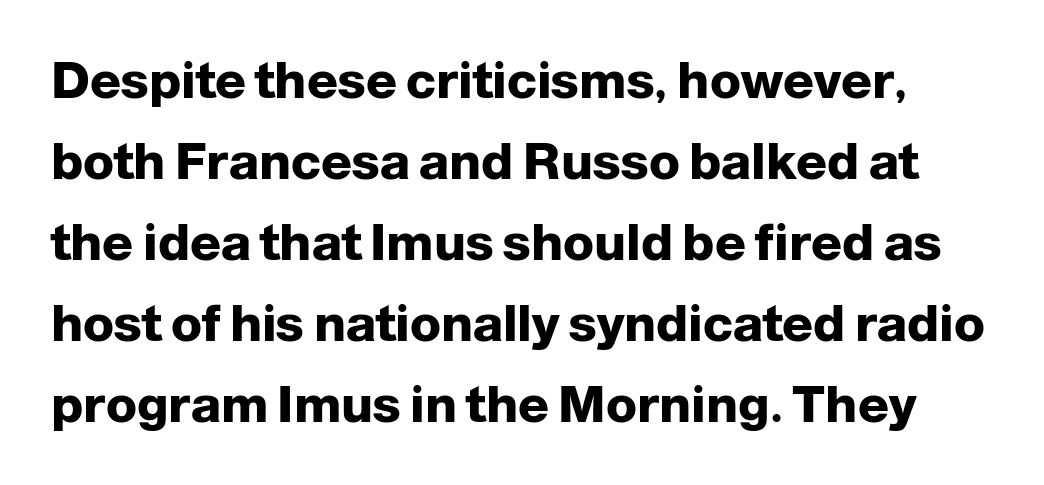
Clear beneath every line of the passage. Do the characters align in a grid? No, the font is proportional. The lettering holds an erect, upright posture throughout. Interline gaps are of average width in this sample. This rendering leaves character spacing at its baseline value.
